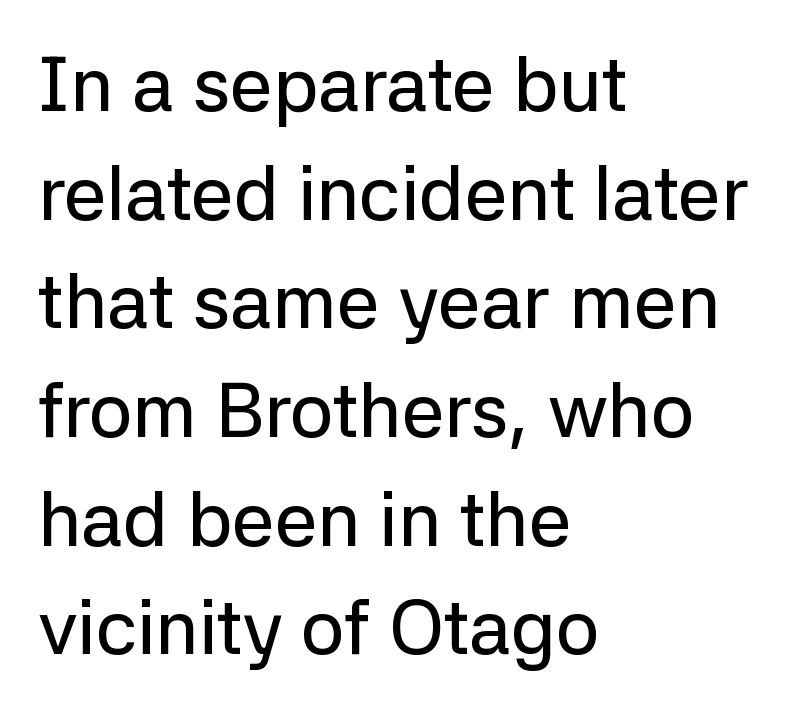
Type style note: lacks serifs. Do the characters align in a grid? No, the font is proportional. Where is the straight margin? On the left. No word sits above an underline. Compared with typical paragraphs, the rows here are spaced about the same.
